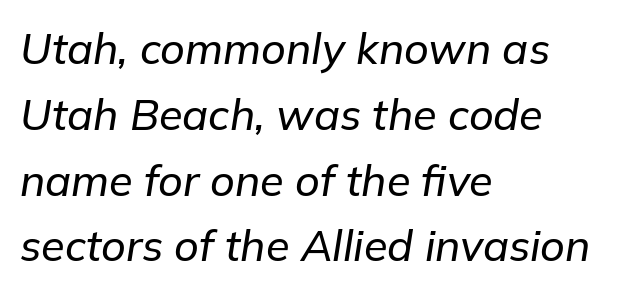
The image shows 43 px text type, italic (leaning right); set left-aligned, normal line spacing (1.53x), normal letter spacing, not underlined; low stroke contrast and a medium x-height.
